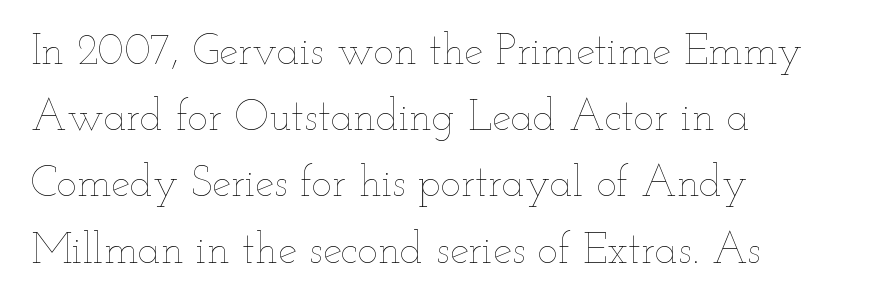
The type is set solid horizontally, with unmodified tracking. The rendering uses natural spacing where letterforms have individual widths. In terms of posture, this sample is upright. Summary of vertical rhythm: regular, with standard interline spacing. Weight: not bold — regular or lighter. Decoration check: the copy has no underline.
